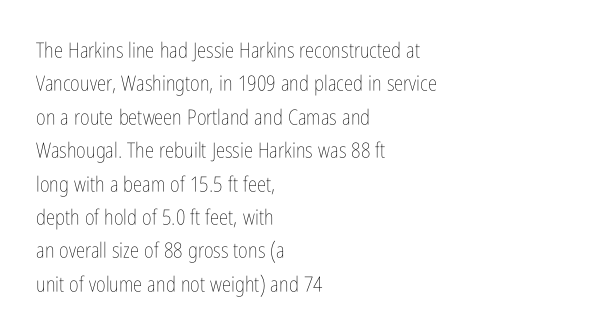
{"italic": "no", "bold": "no", "underline": "no", "align": "left", "line_spacing": "normal", "line_spacing_ratio": 1.59, "letter_spacing": "normal", "letter_spacing_em": 0.0, "glyph_px": 21}
